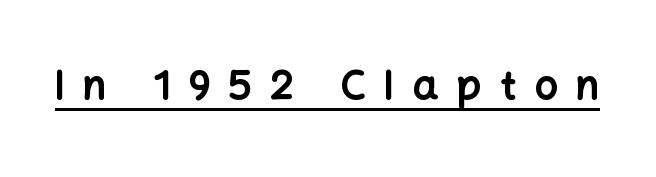
Q: Is the text bold? A: Yes.
Q: Is the text italic (slanted)? A: No, it is upright.
Q: Is the typeface a serif or a sans-serif typeface? A: Sans-serif.
Q: Is the text underlined? A: Yes.
Q: Is the spacing between letters normal or unusually wide? A: Unusually wide.
Q: Width (condensed, normal, or wide)? A: Normal.
Q: Stroke contrast? A: Low.
Q: x-height? A: Medium.
Q: Monospaced? A: No.
